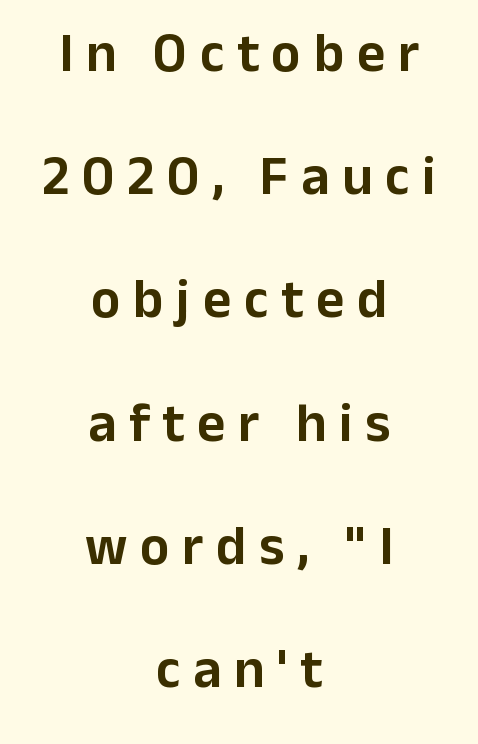
Q: Is the text italic (slanted)? A: No, it is upright.
Q: Is the typeface a serif or a sans-serif typeface? A: Sans-serif.
Q: Is the text underlined? A: No.
Q: How is the paragraph aligned? A: Centered.
Q: Is the spacing between letters normal or unusually wide? A: Unusually wide.
Q: Is the spacing between lines tight, normal or loose? A: Loose.
Q: Width (condensed, normal, or wide)? A: Normal.
Q: Stroke contrast? A: Low.
Q: x-height? A: Medium.
Q: Monospaced? A: No.
